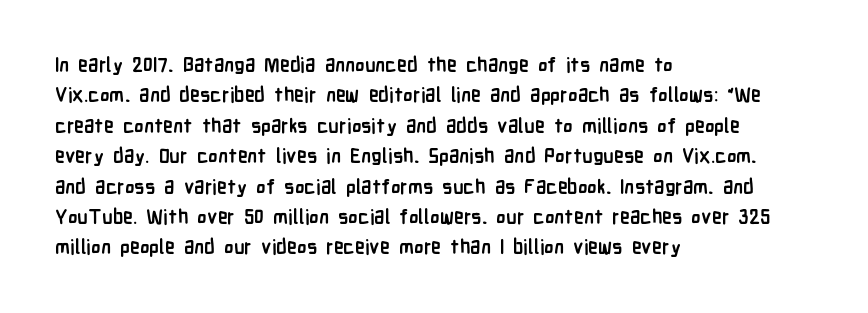
The image shows 20 px bold type, upright; set left-aligned, normal line spacing (1.52x), normal letter spacing, not underlined.
